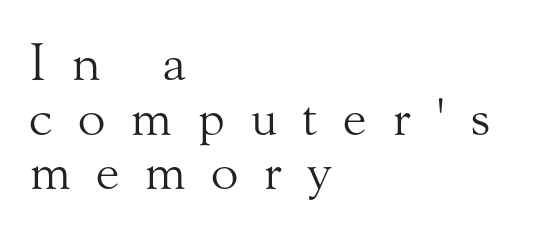
The image shows 51 px light serif type, upright; set left-aligned, tight line spacing (1.07x), unusually wide letter spacing (+0.49 em), not underlined; medium stroke contrast and a small x-height.
